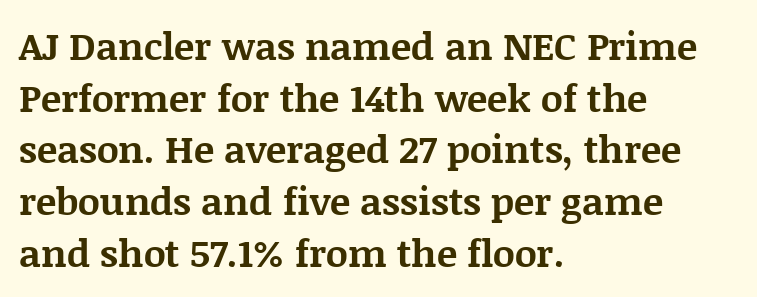
Q: Is the text bold? A: Yes.
Q: Is the text italic (slanted)? A: No, it is upright.
Q: Is the typeface a serif or a sans-serif typeface? A: Serif.
Q: Is the text underlined? A: No.
Q: How is the paragraph aligned? A: Left-aligned.
Q: Is the spacing between letters normal or unusually wide? A: Normal.
Q: Is the spacing between lines tight, normal or loose? A: Normal.
Q: Width (condensed, normal, or wide)? A: Normal.
Q: Stroke contrast? A: Medium.
Q: x-height? A: Large.
Q: Monospaced? A: No.
